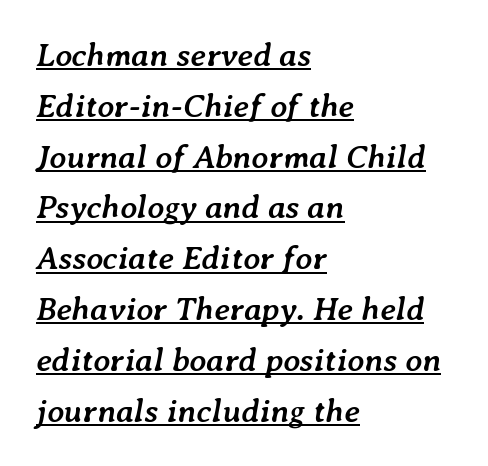
{"italic": "yes", "lean": "right", "slant_degrees": 7, "bold": "yes", "weight": "semibold", "width": "normal", "stroke_contrast": "low", "x_height": "medium", "monospaced": "no", "underline": "yes", "align": "left", "line_spacing": "normal", "line_spacing_ratio": 1.54, "letter_spacing": "normal", "letter_spacing_em": 0.0, "glyph_px": 33}
